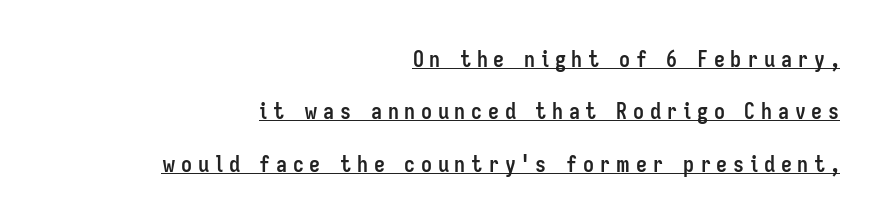
Q: Is the text bold? A: Yes.
Q: Is the text italic (slanted)? A: No, it is upright.
Q: Is the text underlined? A: Yes.
Q: How is the paragraph aligned? A: Right-aligned.
Q: Is the spacing between letters normal or unusually wide? A: Unusually wide.
Q: Is the spacing between lines tight, normal or loose? A: Loose.
